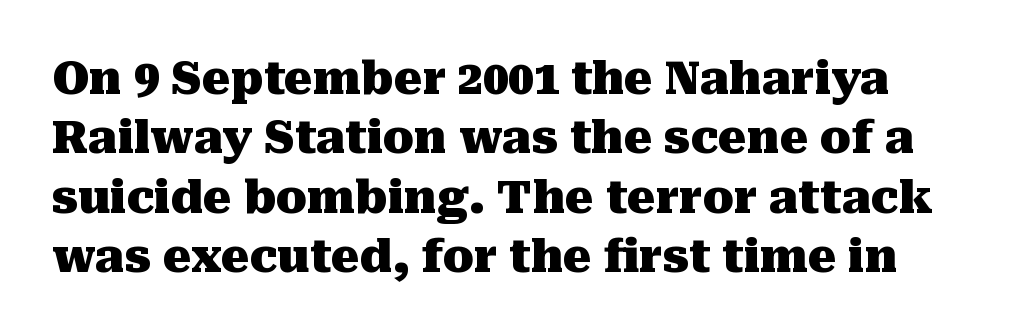
The image shows 45 px heavy serif type, upright; set normal line spacing (1.32x), normal letter spacing, not underlined; medium stroke contrast and a medium x-height.
